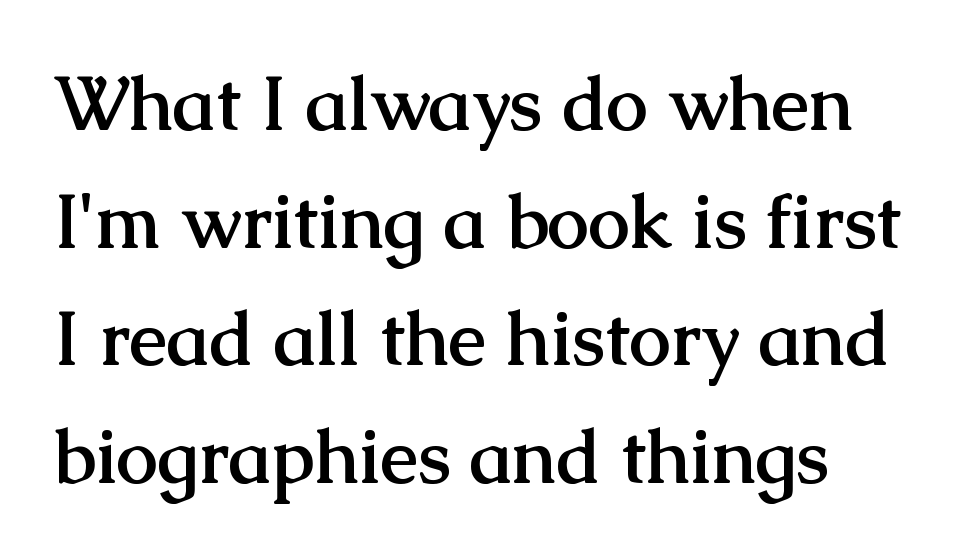
Q: Is the text bold? A: Yes.
Q: Is the text italic (slanted)? A: No, it is upright.
Q: Is the typeface a serif or a sans-serif typeface? A: Serif.
Q: Is the text underlined? A: No.
Q: How is the paragraph aligned? A: Left-aligned.
Q: Is the spacing between letters normal or unusually wide? A: Normal.
Q: Is the spacing between lines tight, normal or loose? A: Normal.
Q: Width (condensed, normal, or wide)? A: Normal.
Q: Stroke contrast? A: Medium.
Q: x-height? A: Medium.
Q: Monospaced? A: No.
